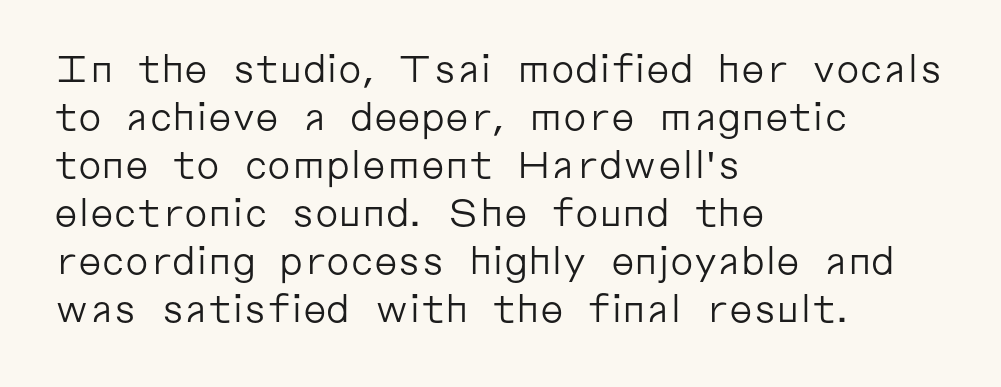
The image shows 37 px regular-weight sans-serif type, upright; set left-aligned, normal line spacing (1.3x), normal letter spacing, not underlined; low stroke contrast and a medium x-height.
